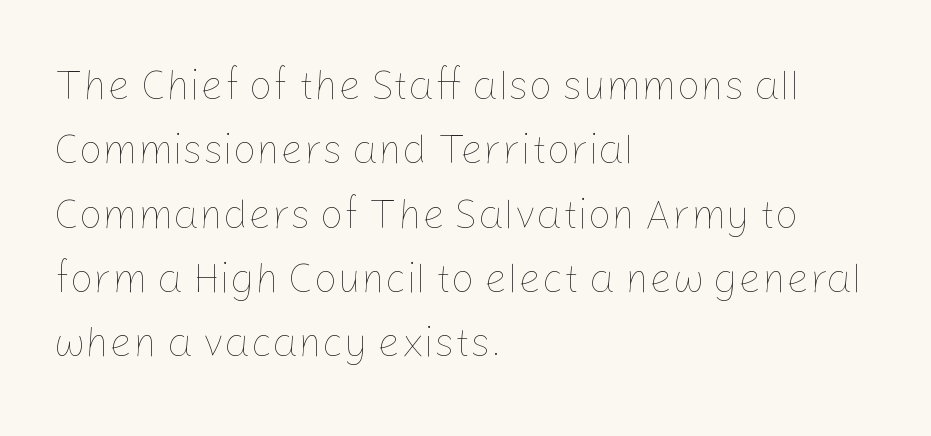
{"italic": "no", "bold": "no", "weight": "thin", "width": "normal", "stroke_contrast": "low", "x_height": "medium", "monospaced": "no", "underline": "no", "align": "left", "line_spacing": "normal", "line_spacing_ratio": 1.57, "letter_spacing": "normal", "letter_spacing_em": 0.0, "glyph_px": 41}
